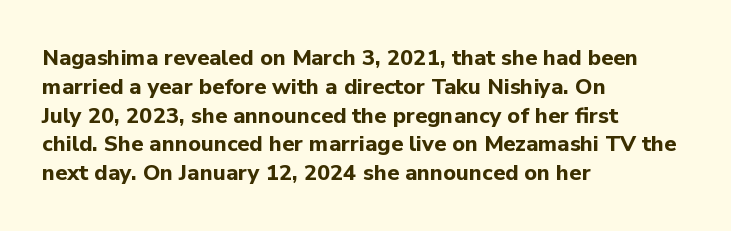
Q: Is the text bold? A: Yes.
Q: Is the text italic (slanted)? A: No, it is upright.
Q: Is the text underlined? A: No.
Q: How is the paragraph aligned? A: Left-aligned.
Q: Is the spacing between letters normal or unusually wide? A: Normal.
Q: Is the spacing between lines tight, normal or loose? A: Normal.
